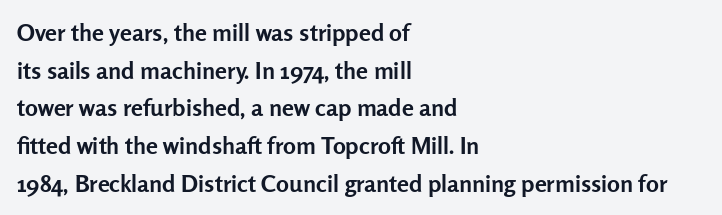
The image shows 24 px bold type, upright; set left-aligned, normal line spacing (1.57x), normal letter spacing, not underlined.
